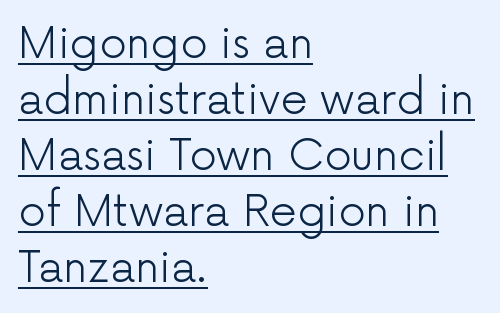
{"serif": "no", "italic": "no", "bold": "no", "weight": "light", "width": "normal", "stroke_contrast": "low", "x_height": "medium", "monospaced": "no", "underline": "yes", "align": "left", "line_spacing": "normal", "line_spacing_ratio": 1.3, "letter_spacing": "normal", "letter_spacing_em": 0.0, "glyph_px": 43}
